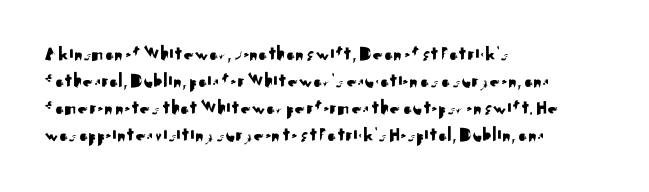
The letters stand straight up with perfectly vertical stems. Tracking here is standard; glyphs follow each other at the usual distance. Whoever set this chose a conventional vertical rhythm. The paragraph has a hard left edge and a soft right edge. Has an underline been added? It has not.
